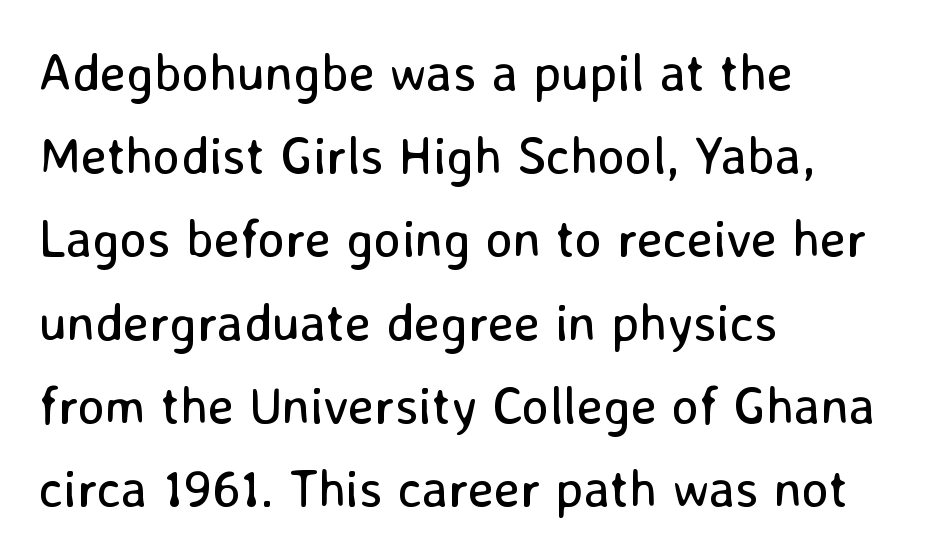
{"serif": "no", "italic": "no", "bold": "no", "weight": "regular", "width": "normal", "stroke_contrast": "low", "x_height": "medium", "monospaced": "no", "underline": "no", "align": "left", "line_spacing": "normal", "line_spacing_ratio": 1.6, "letter_spacing": "normal", "letter_spacing_em": 0.0, "glyph_px": 52}
